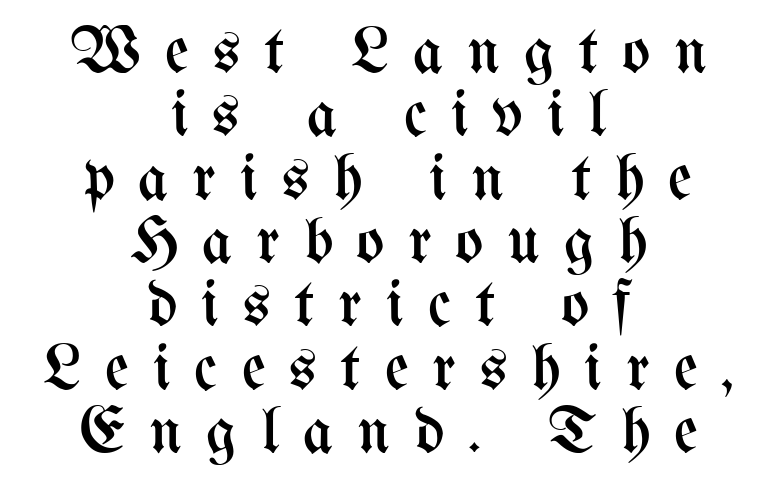
Q: Is the text bold? A: No.
Q: Is the text italic (slanted)? A: No, it is upright.
Q: Is the text underlined? A: No.
Q: How is the paragraph aligned? A: Centered.
Q: Is the spacing between letters normal or unusually wide? A: Unusually wide.
Q: Is the spacing between lines tight, normal or loose? A: Tight.
Q: Width (condensed, normal, or wide)? A: Condensed.
Q: Stroke contrast? A: Medium.
Q: x-height? A: Medium.
Q: Monospaced? A: No.
